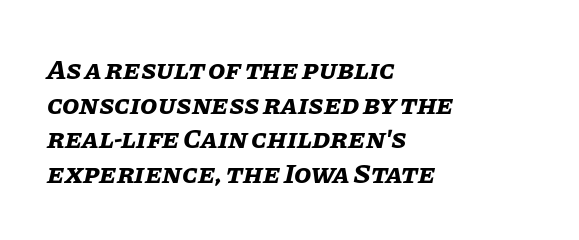
Q: Is the text bold? A: Yes.
Q: Is the text italic (slanted)? A: Yes, it leans right by about 11 degrees.
Q: Is the text underlined? A: No.
Q: How is the paragraph aligned? A: Left-aligned.
Q: Is the spacing between letters normal or unusually wide? A: Normal.
Q: Width (condensed, normal, or wide)? A: Normal.
Q: Stroke contrast? A: Low.
Q: x-height? A: Large.
Q: Monospaced? A: No.
